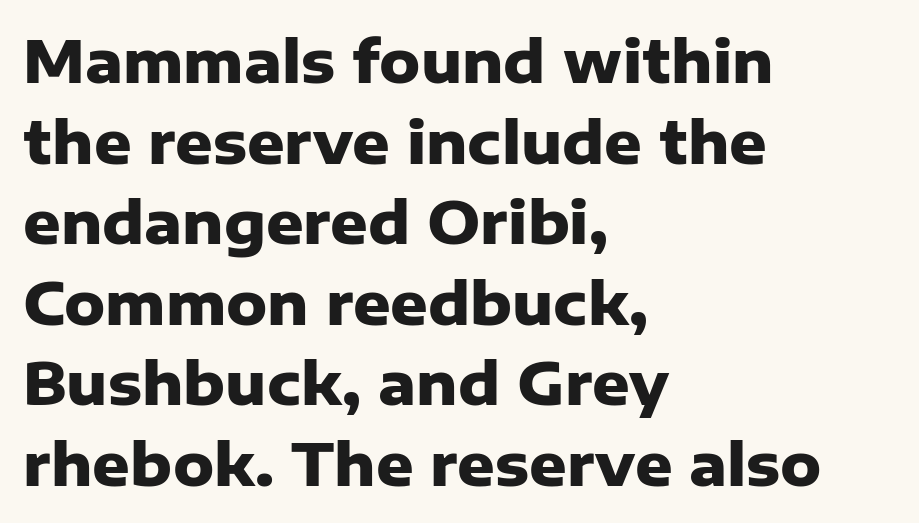
Q: Is the text bold? A: Yes.
Q: Is the text italic (slanted)? A: No, it is upright.
Q: Is the typeface a serif or a sans-serif typeface? A: Sans-serif.
Q: Is the text underlined? A: No.
Q: How is the paragraph aligned? A: Left-aligned.
Q: Is the spacing between letters normal or unusually wide? A: Normal.
Q: Is the spacing between lines tight, normal or loose? A: Normal.
Q: Width (condensed, normal, or wide)? A: Normal.
Q: Stroke contrast? A: Low.
Q: x-height? A: Medium.
Q: Monospaced? A: No.
